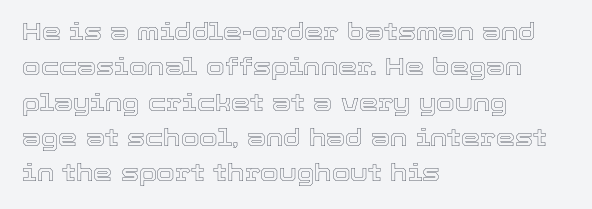
Q: Is the text italic (slanted)? A: No, it is upright.
Q: Is the text underlined? A: No.
Q: How is the paragraph aligned? A: Left-aligned.
Q: Is the spacing between letters normal or unusually wide? A: Normal.
Q: Is the spacing between lines tight, normal or loose? A: Normal.
